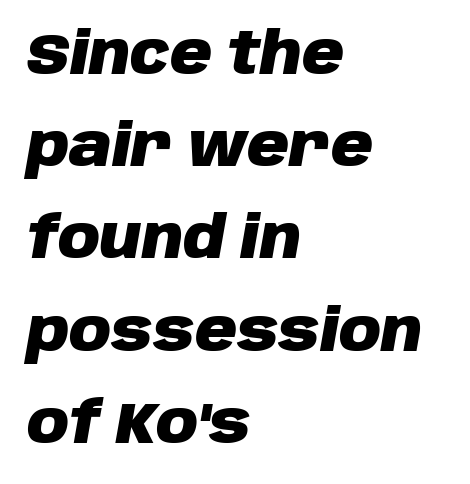
Q: Is the text bold? A: Yes.
Q: Is the text italic (slanted)? A: Yes, it leans right by about 10 degrees.
Q: Is the text underlined? A: No.
Q: How is the paragraph aligned? A: Left-aligned.
Q: Is the spacing between letters normal or unusually wide? A: Normal.
Q: Is the spacing between lines tight, normal or loose? A: Normal.
Q: Width (condensed, normal, or wide)? A: Normal.
Q: Stroke contrast? A: Low.
Q: x-height? A: Large.
Q: Monospaced? A: No.
